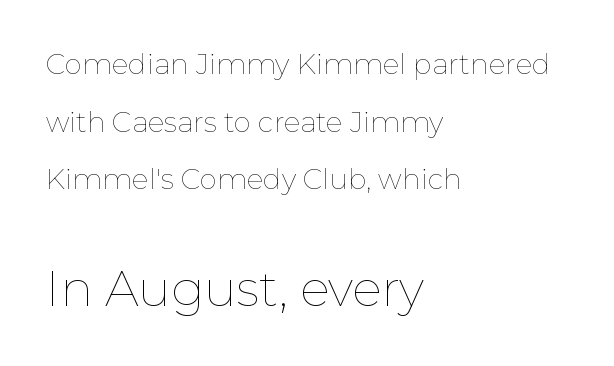
The lines in this sample share a left origin and differ only in where they stop. Is this a fixed-width face? No — the glyphs have proportional, varying widths. Between these two stacked blocks, the lower one wins on size. Words appear dense and cohesive because spacing is normal. Summary of vertical rhythm: relaxed, with wide interline spacing. The space beneath each line is pristine and unruled.
